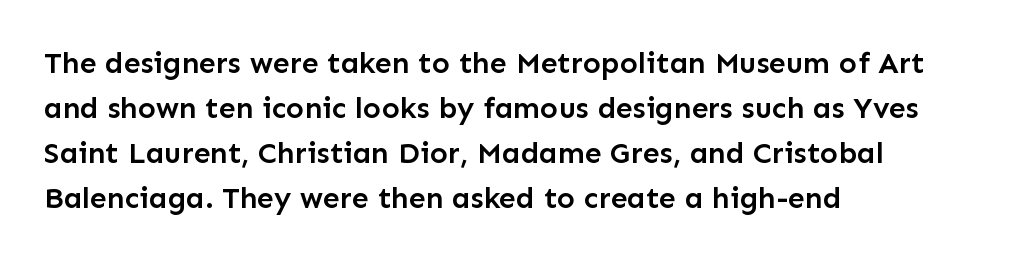
{"serif": "no", "italic": "no", "bold": "semi", "weight": "semibold", "width": "normal", "stroke_contrast": "low", "x_height": "medium", "monospaced": "no", "underline": "no", "align": "left", "line_spacing": "normal", "line_spacing_ratio": 1.5, "letter_spacing": "normal", "letter_spacing_em": 0.0, "glyph_px": 30}
